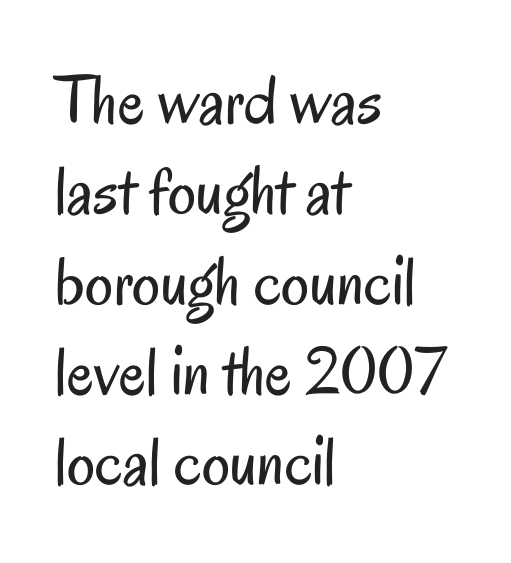
Q: Is the text bold? A: No.
Q: Is the text italic (slanted)? A: No, it is upright.
Q: Is the typeface a serif or a sans-serif typeface? A: Sans-serif.
Q: Is the text underlined? A: No.
Q: How is the paragraph aligned? A: Left-aligned.
Q: Is the spacing between letters normal or unusually wide? A: Normal.
Q: Is the spacing between lines tight, normal or loose? A: Normal.
Q: Width (condensed, normal, or wide)? A: Condensed.
Q: Stroke contrast? A: Low.
Q: x-height? A: Small.
Q: Monospaced? A: No.
